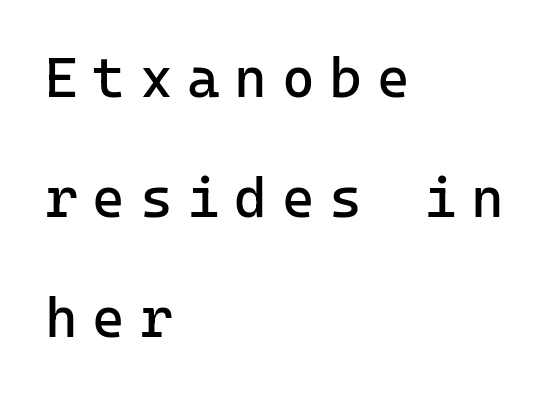
{"serif": "no", "italic": "no", "bold": "no", "weight": "regular", "width": "normal", "stroke_contrast": "low", "x_height": "medium", "monospaced": "yes", "underline": "no", "align": "left", "line_spacing": "loose", "line_spacing_ratio": 2.14, "letter_spacing": "wide", "letter_spacing_em": 0.26, "glyph_px": 56}
